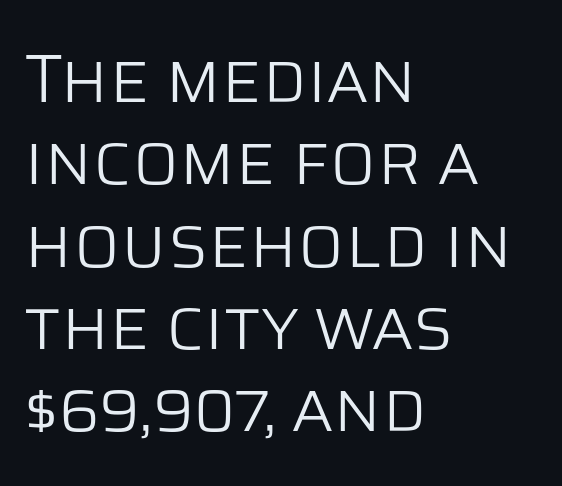
{"serif": "no", "italic": "no", "bold": "no", "weight": "light", "width": "normal", "stroke_contrast": "low", "x_height": "large", "monospaced": "no", "underline": "no", "align": "left", "line_spacing_ratio": 1.21, "letter_spacing": "normal", "letter_spacing_em": 0.0, "glyph_px": 68}
